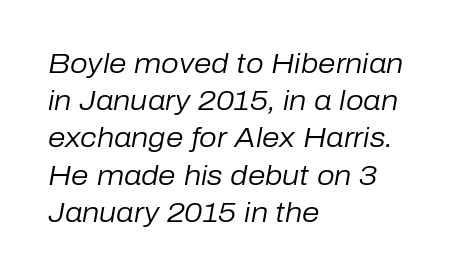
The strip under each line holds only bare page. Is this a fixed-width face? No — the glyphs have proportional, varying widths. Interline gaps are of average width in this sample. This rendering uses left alignment, leaving the right contour irregular. Yep, that's italic — everything's leaning. The font is comparable to plain body text, perhaps lighter.
